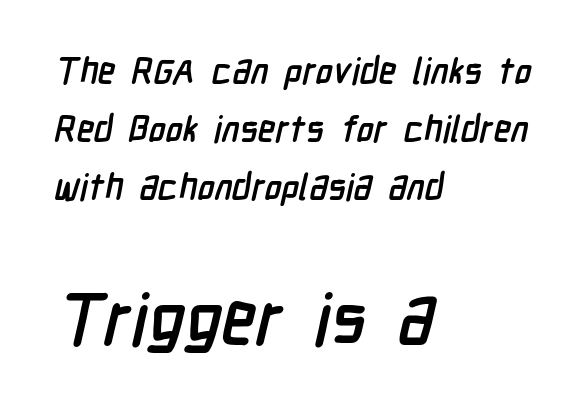
Q: Is the text bold? A: Yes.
Q: Is the typeface a serif or a sans-serif typeface? A: Sans-serif.
Q: Is the text underlined? A: No.
Q: How is the paragraph aligned? A: Left-aligned.
Q: Is the spacing between letters normal or unusually wide? A: Normal.
Q: Is the spacing between lines tight, normal or loose? A: Normal.
Q: Which block of text is set in a larger size, the first (top) or the second (bottom)? A: The second (bottom) one.
Q: Width (condensed, normal, or wide)? A: Condensed.
Q: Stroke contrast? A: Low.
Q: x-height? A: Medium.
Q: Monospaced? A: No.
